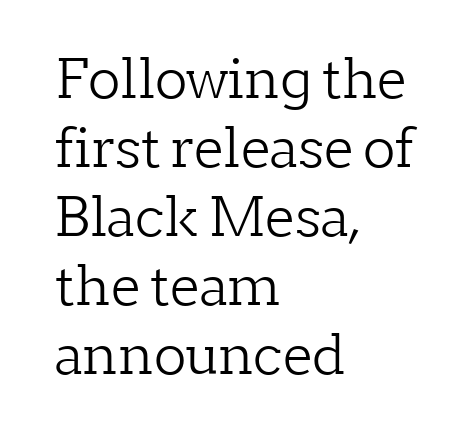
The image shows 54 px light serif type, upright; set left-aligned, normal line spacing (1.28x), normal letter spacing, not underlined; low stroke contrast and a medium x-height.
